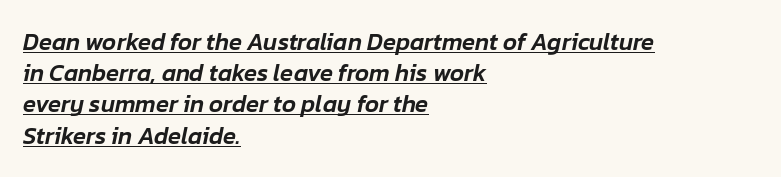
Is the letter spacing exaggerated? No — it looks like the ordinary default. An italicized treatment has been applied to the whole sample. One-word summary of the alignment: left. This sample keeps an unexceptional amount of space between lines. In designer terms, the underline attribute is active on this setting.
